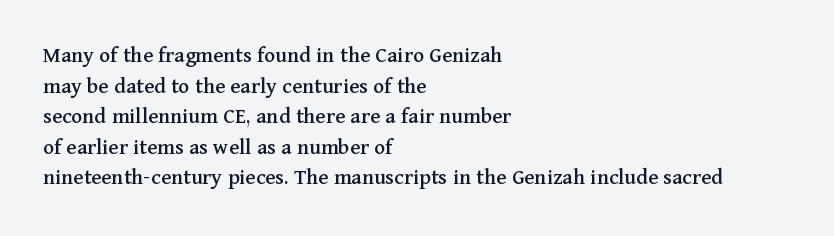
Q: Is the text italic (slanted)? A: No, it is upright.
Q: Is the text underlined? A: No.
Q: How is the paragraph aligned? A: Left-aligned.
Q: Is the spacing between letters normal or unusually wide? A: Normal.
Q: Is the spacing between lines tight, normal or loose? A: Normal.
